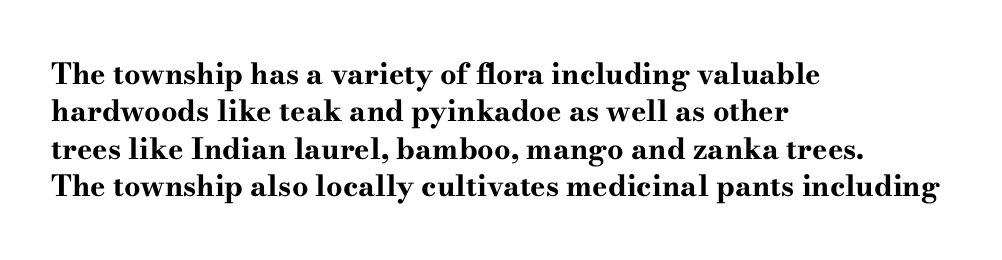
Are there feet on the stems? There are — it's a serif. Reading down the block, your eye returns to a fixed left position each line. These lines are rendered in a variable-pitch font. Leading: standard. Only glyphs here, with clear space below each row. Students, note that the glyphs here touch the page at normal intervals.
